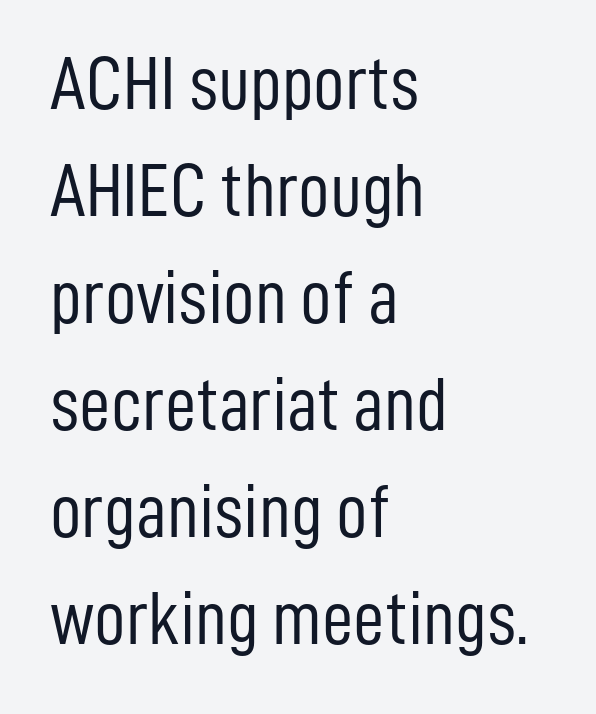
The text block is weighted toward the left margin, trailing off unevenly rightward. Ordinary non-slanted type is in use. Does the type have serifs? No, each stem ends abruptly. Weight: not bold — regular or lighter. A typesetter would call this zero additional tracking.
